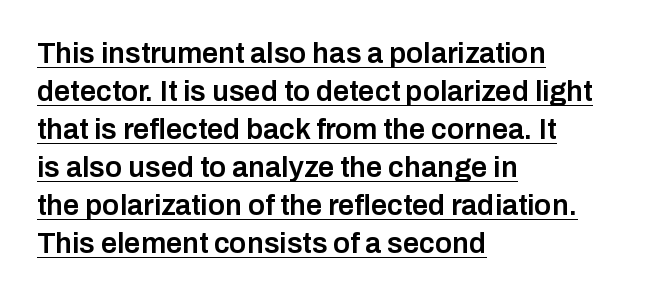
The image shows 29 px semibold sans-serif type, upright; set left-aligned, normal line spacing (1.31x), normal letter spacing, underlined; low stroke contrast and a medium x-height.
